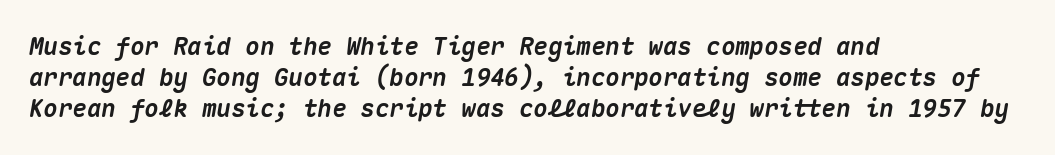
{"italic": "yes", "lean": "right", "slant_degrees": 10, "bold": "yes", "underline": "no", "align": "left", "line_spacing": "normal", "line_spacing_ratio": 1.29, "letter_spacing": "normal", "letter_spacing_em": 0.0, "glyph_px": 24}
